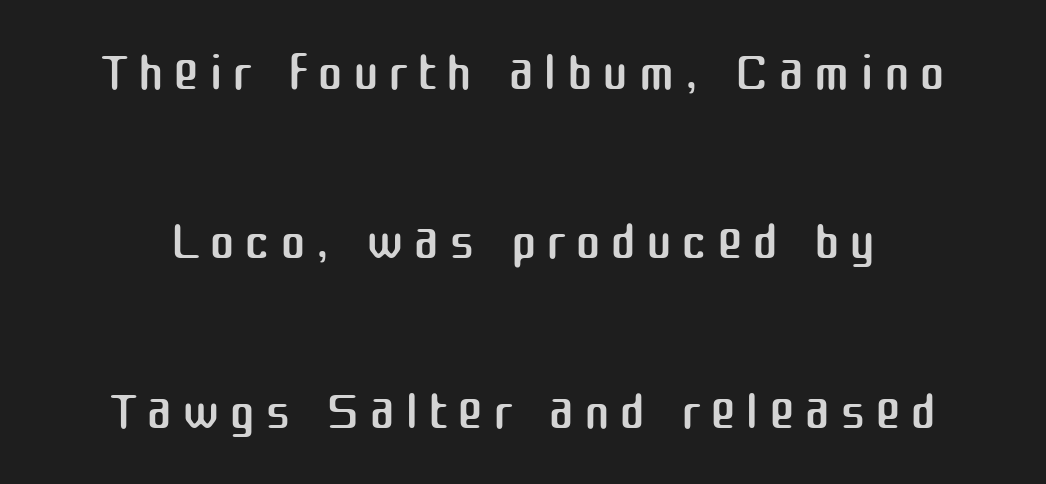
Summary of vertical rhythm: relaxed, with wide interline spacing. Does the lettering tilt? It doesn't — this is upright. If you folded the block vertically in half, each line would mirror itself in length. Think of a printed novel: that variable character pitch is what you see here.
